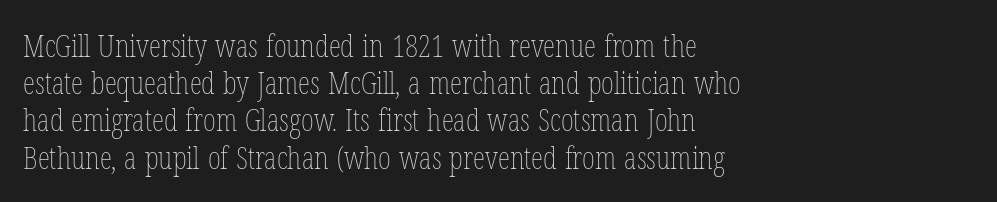
Q: Is the text bold? A: No.
Q: Is the text italic (slanted)? A: No, it is upright.
Q: Is the text underlined? A: No.
Q: How is the paragraph aligned? A: Left-aligned.
Q: Is the spacing between letters normal or unusually wide? A: Normal.
Q: Width (condensed, normal, or wide)? A: Condensed.
Q: Stroke contrast? A: Low.
Q: x-height? A: Medium.
Q: Monospaced? A: No.
